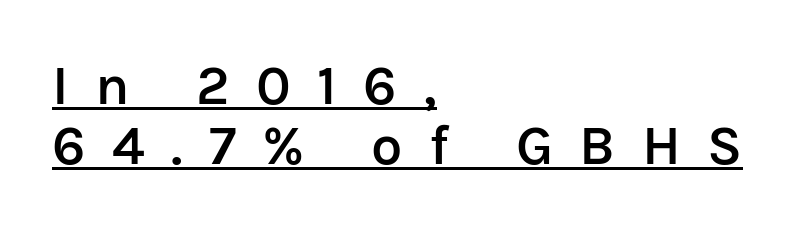
Q: Is the text bold? A: Semi-bold.
Q: Is the text italic (slanted)? A: No, it is upright.
Q: Is the typeface a serif or a sans-serif typeface? A: Sans-serif.
Q: Is the text underlined? A: Yes.
Q: How is the paragraph aligned? A: Left-aligned.
Q: Is the spacing between letters normal or unusually wide? A: Unusually wide.
Q: Is the spacing between lines tight, normal or loose? A: Tight.
Q: Width (condensed, normal, or wide)? A: Normal.
Q: Stroke contrast? A: Low.
Q: x-height? A: Medium.
Q: Monospaced? A: No.
